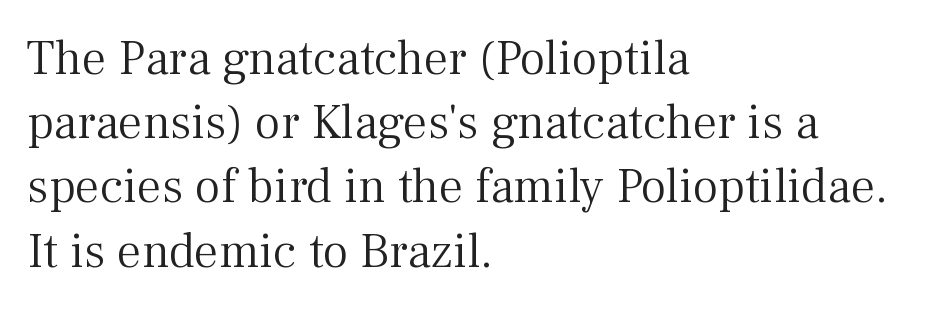
The image shows 49 px light serif type, upright; set left-aligned, normal line spacing (1.31x), normal letter spacing, not underlined; medium stroke contrast and a medium x-height.
